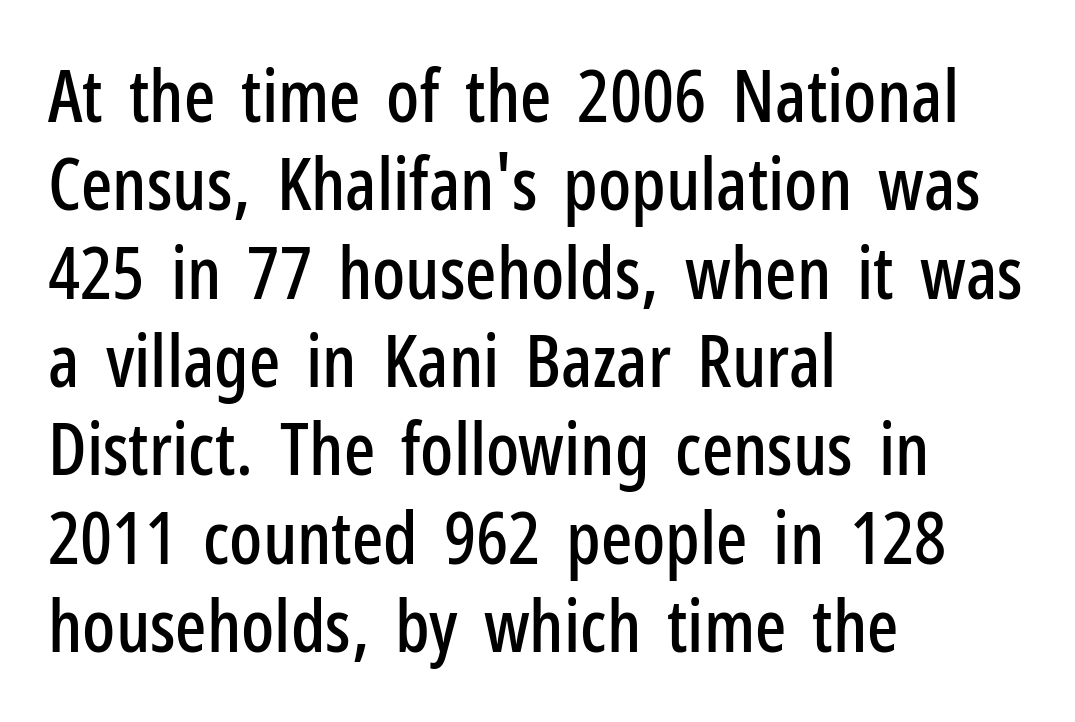
The image shows 73 px condensed sans-serif type, upright; set left-aligned, line spacing 1.21x, normal letter spacing, not underlined; low stroke contrast and a medium x-height.
